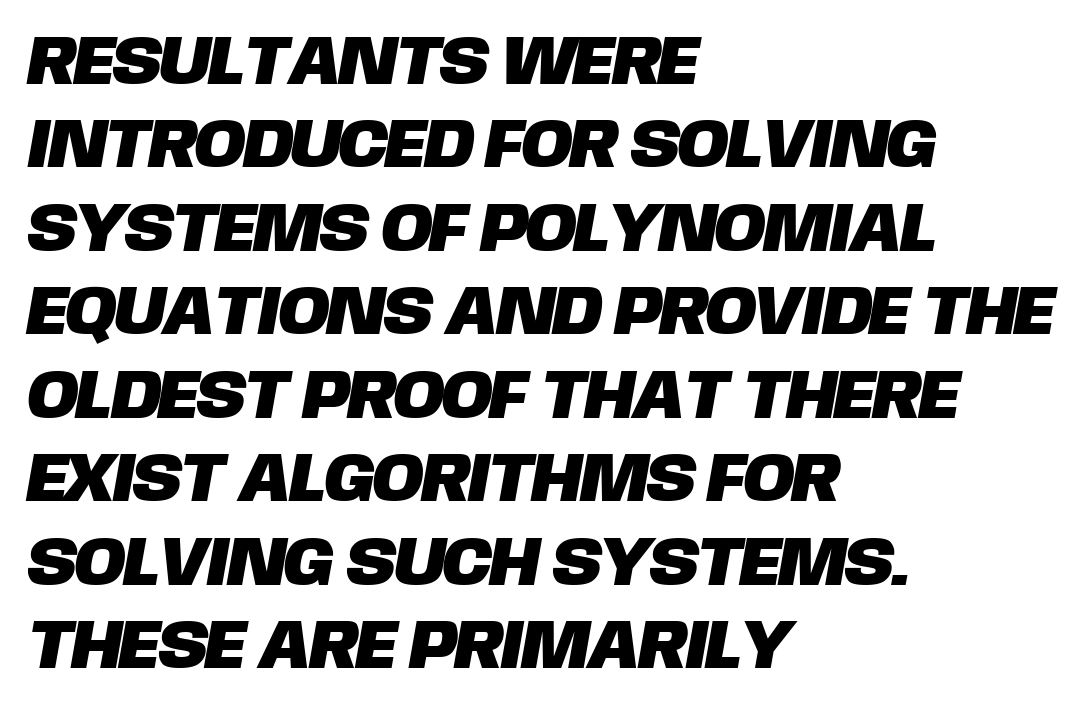
Q: Is the typeface a serif or a sans-serif typeface? A: Sans-serif.
Q: Is the text underlined? A: No.
Q: How is the paragraph aligned? A: Left-aligned.
Q: Is the spacing between letters normal or unusually wide? A: Normal.
Q: Width (condensed, normal, or wide)? A: Normal.
Q: Stroke contrast? A: Low.
Q: x-height? A: Large.
Q: Monospaced? A: No.
